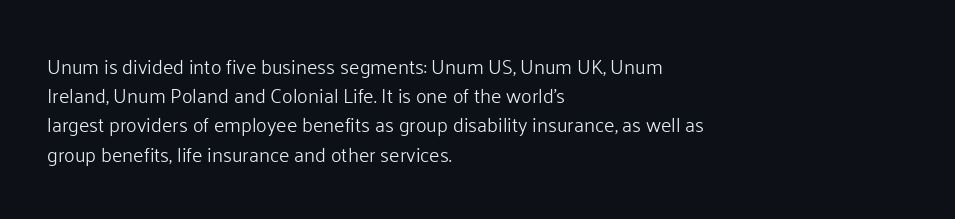
A normal amount of white space separates one row of letters from the next. The foot of each line stays bare and open. The ragged edge is on the right, which tells us the setting is flush left. This sample uses an upright cut, with every glyph sitting square on the baseline. No chunkiness to these letters — they're not bold. Does extra space separate the letters? No, they use regular spacing.
